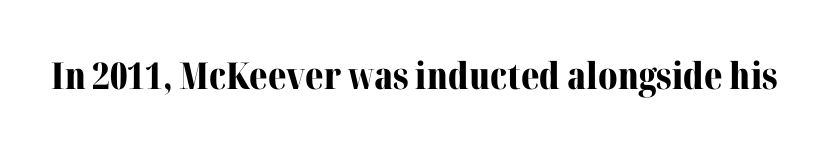
Q: Is the text bold? A: Yes.
Q: Is the text italic (slanted)? A: No, it is upright.
Q: Is the typeface a serif or a sans-serif typeface? A: Serif.
Q: Is the text underlined? A: No.
Q: Is the spacing between letters normal or unusually wide? A: Normal.
Q: Width (condensed, normal, or wide)? A: Normal.
Q: Stroke contrast? A: Medium.
Q: x-height? A: Medium.
Q: Monospaced? A: No.
